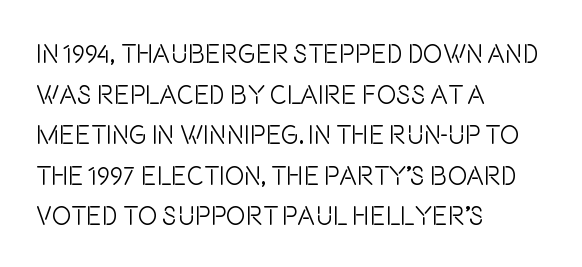
The zone under the glyphs is completely vacant. Letters have the restrained weight of plain body copy at most. Line beginnings align vertically; line endings do not. The gaps between neighbouring characters are ordinary and unremarkable.
